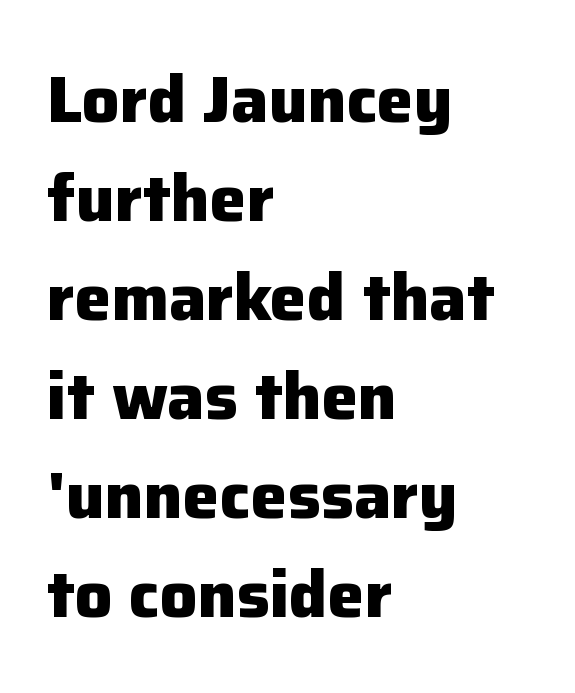
The passage shown is emphatically bold. Do the characters align in a grid? No, the font is proportional. The lettering stays uniformly vertical, giving the passage a roman look. Horizontal bands of white between lines are of average thickness.
